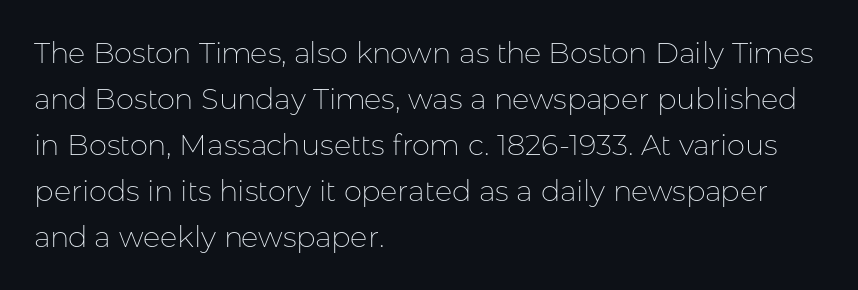
There is no visible air inserted between adjacent glyphs. Short and long lines alike share a common starting point at left. It's the straight-up-and-down kind of type. Stems here are at most as thick as an everyday book face. Stroke terminals: plain, sans-serif.
